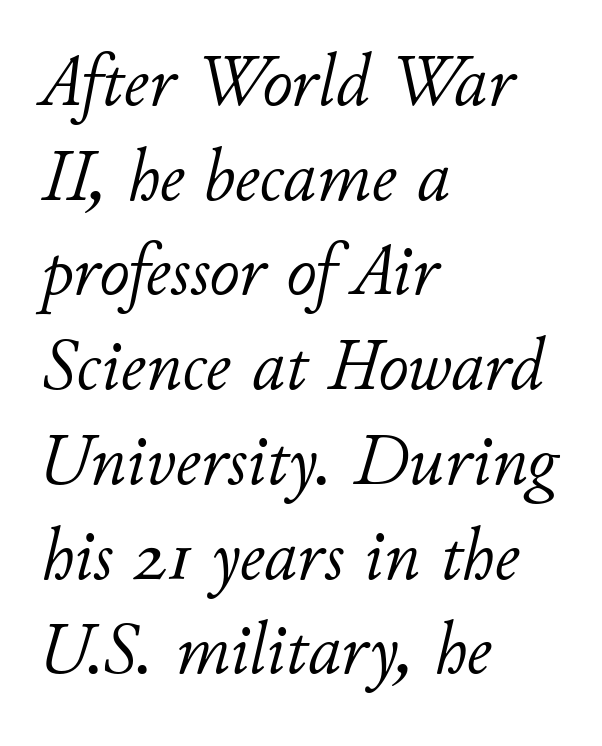
{"italic": "yes", "lean": "right", "slant_degrees": 11, "bold": "no", "weight": "light", "width": "normal", "stroke_contrast": "low", "x_height": "small", "monospaced": "no", "underline": "no", "align": "left", "line_spacing": "normal", "line_spacing_ratio": 1.28, "letter_spacing": "normal", "letter_spacing_em": 0.0, "glyph_px": 74}
